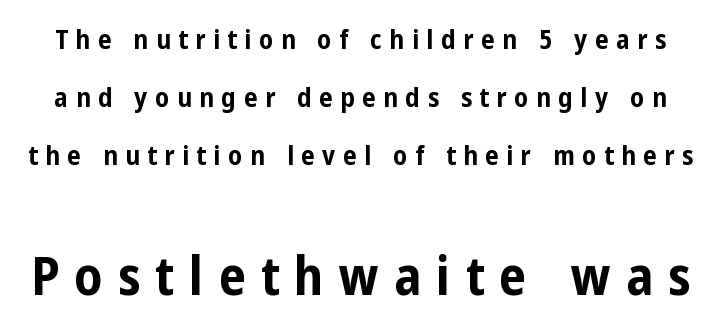
Q: Is the text bold? A: Yes.
Q: Is the text italic (slanted)? A: No, it is upright.
Q: Is the typeface a serif or a sans-serif typeface? A: Sans-serif.
Q: Is the text underlined? A: No.
Q: Is the spacing between letters normal or unusually wide? A: Unusually wide.
Q: Is the spacing between lines tight, normal or loose? A: Loose.
Q: Which block of text is set in a larger size, the first (top) or the second (bottom)? A: The second (bottom) one.
Q: Width (condensed, normal, or wide)? A: Condensed.
Q: Stroke contrast? A: Low.
Q: x-height? A: Medium.
Q: Monospaced? A: No.
